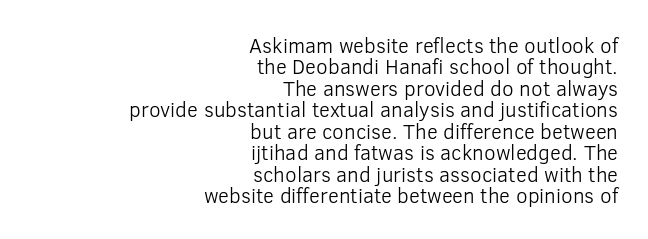
The image shows 21 px text type, upright; set right-aligned, tight line spacing (1.02x), normal letter spacing, not underlined.
